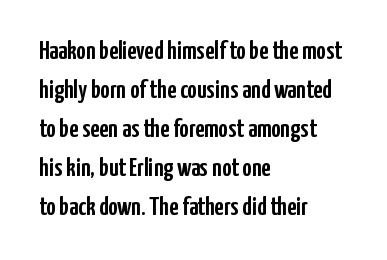
The compositor pushed each line to the left boundary. Every stem runs plumb, perpendicular to the baseline. This sample keeps an unexceptional amount of space between lines. Here the glyphs are tracked normally, forming tight word shapes. Descender tails drop into unmarked territory.
